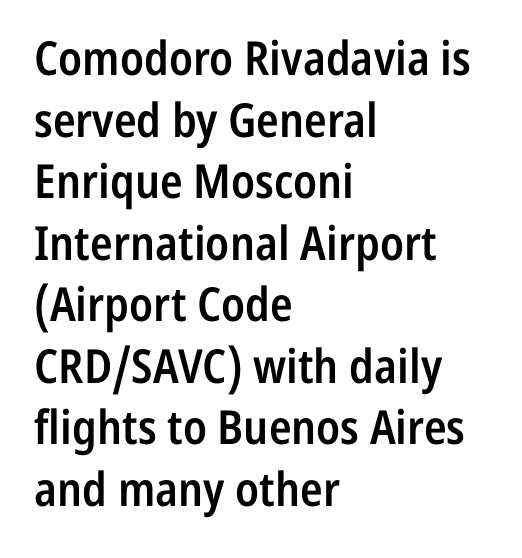
{"serif": "no", "italic": "no", "bold": "semi", "weight": "semibold", "width": "condensed", "stroke_contrast": "low", "x_height": "medium", "monospaced": "no", "underline": "no", "align": "left", "line_spacing": "normal", "line_spacing_ratio": 1.31, "letter_spacing": "normal", "letter_spacing_em": 0.0, "glyph_px": 47}
